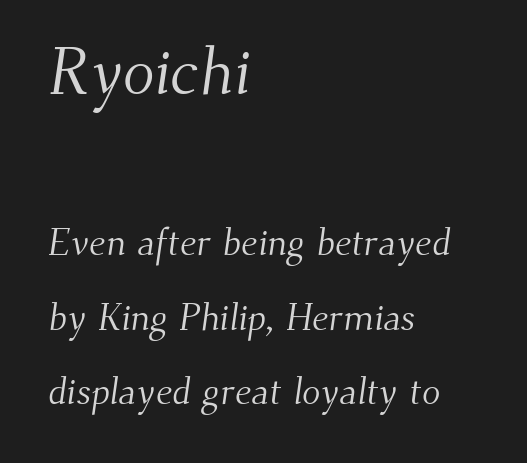
The image shows 66 px light serif type; set left-aligned, loose line spacing (1.95x), normal letter spacing, not underlined; the first (top) block is 1.74x larger; medium stroke contrast and a small x-height.
